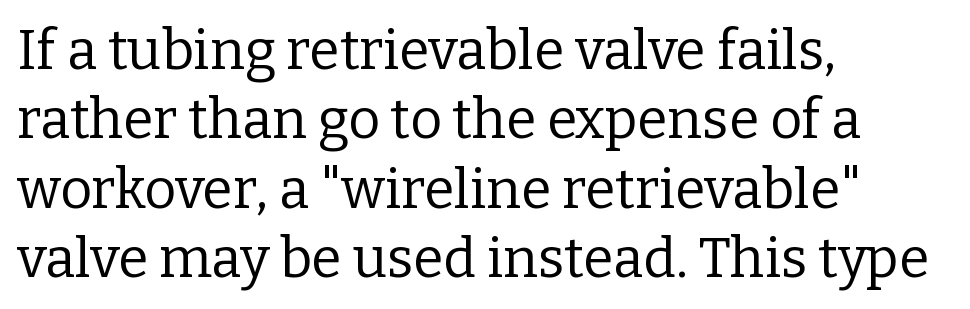
{"serif": "yes", "italic": "no", "bold": "no", "weight": "regular", "width": "normal", "stroke_contrast": "low", "x_height": "medium", "monospaced": "no", "underline": "no", "align": "left", "line_spacing": "normal", "line_spacing_ratio": 1.26, "letter_spacing": "normal", "letter_spacing_em": 0.0, "glyph_px": 55}
